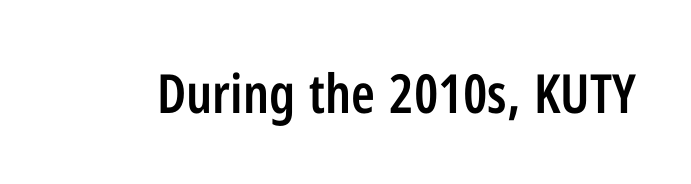
{"serif": "no", "italic": "no", "bold": "semi", "weight": "semibold", "width": "condensed", "stroke_contrast": "low", "x_height": "medium", "monospaced": "no", "underline": "no", "letter_spacing": "normal", "letter_spacing_em": 0.0, "glyph_px": 54}
